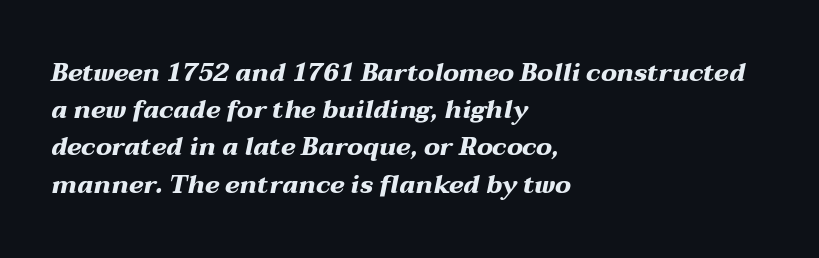
The image shows 25 px bold type, italic (leaning right); set left-aligned, normal line spacing (1.49x), normal letter spacing, not underlined.
